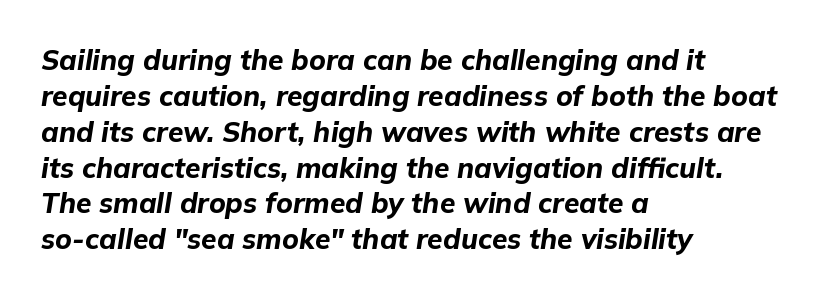
{"italic": "yes", "lean": "right", "slant_degrees": 9, "bold": "yes", "weight": "bold", "width": "normal", "stroke_contrast": "low", "x_height": "medium", "monospaced": "no", "underline": "no", "align": "left", "line_spacing": "normal", "line_spacing_ratio": 1.28, "letter_spacing": "normal", "letter_spacing_em": 0.0, "glyph_px": 28}
